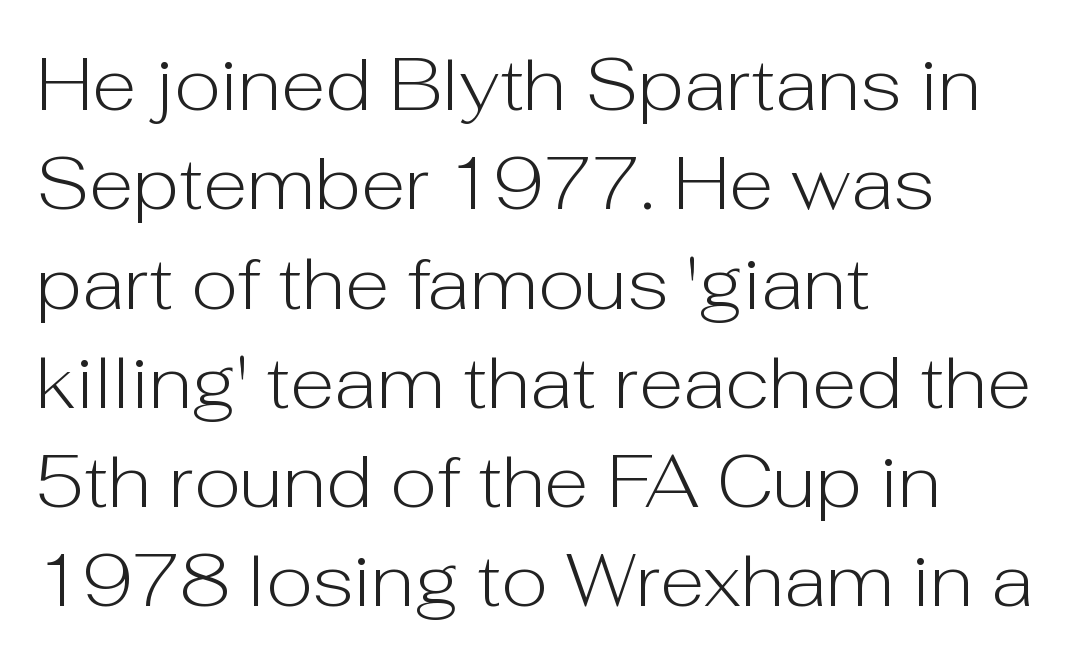
{"serif": "no", "italic": "no", "bold": "no", "weight": "light", "width": "normal", "stroke_contrast": "low", "x_height": "medium", "monospaced": "no", "underline": "no", "align": "left", "line_spacing": "normal", "line_spacing_ratio": 1.36, "letter_spacing": "normal", "letter_spacing_em": 0.0, "glyph_px": 73}
